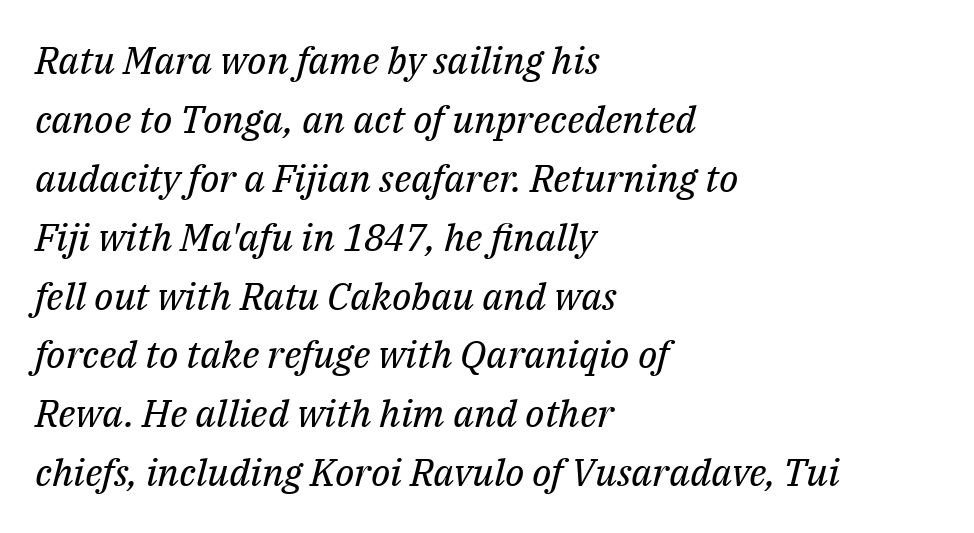
This sample uses a serif face. The font sits on the lighter half of the weight spectrum, regular included. An italicized treatment has been applied to the whole sample. Unmarked baselines from the first word to the last. In CSS terms this would be text-align: left.
